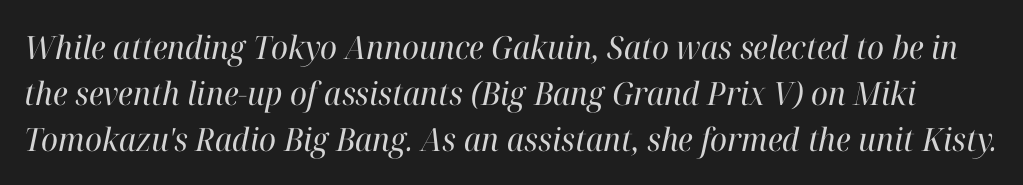
{"serif": "yes", "italic": "yes", "lean": "right", "slant_degrees": 12, "bold": "no", "weight": "regular", "width": "normal", "stroke_contrast": "high", "x_height": "medium", "monospaced": "no", "underline": "no", "line_spacing": "normal", "line_spacing_ratio": 1.43, "letter_spacing": "normal", "letter_spacing_em": 0.0, "glyph_px": 32}
